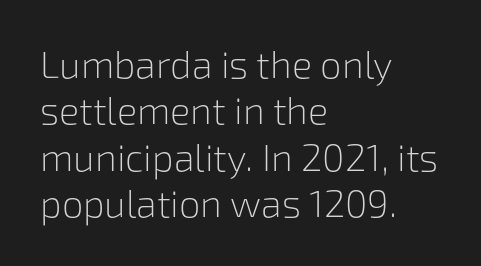
{"serif": "no", "italic": "no", "bold": "no", "weight": "light", "width": "normal", "stroke_contrast": "low", "x_height": "medium", "monospaced": "no", "underline": "no", "align": "left", "line_spacing_ratio": 1.22, "letter_spacing": "normal", "letter_spacing_em": 0.0, "glyph_px": 38}
